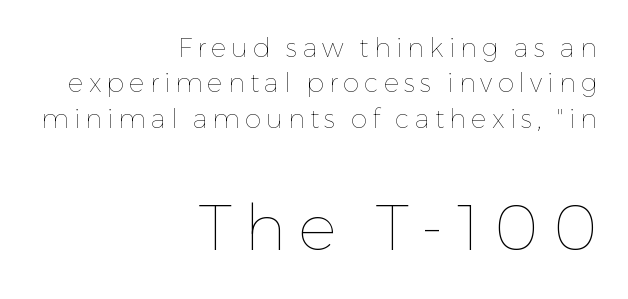
Q: Is the text bold? A: No.
Q: Is the text italic (slanted)? A: No, it is upright.
Q: Is the text underlined? A: No.
Q: How is the paragraph aligned? A: Right-aligned.
Q: Is the spacing between letters normal or unusually wide? A: Unusually wide.
Q: Is the spacing between lines tight, normal or loose? A: Normal.
Q: Which block of text is set in a larger size, the first (top) or the second (bottom)? A: The second (bottom) one.
Q: Width (condensed, normal, or wide)? A: Normal.
Q: Stroke contrast? A: Low.
Q: x-height? A: Medium.
Q: Monospaced? A: No.
